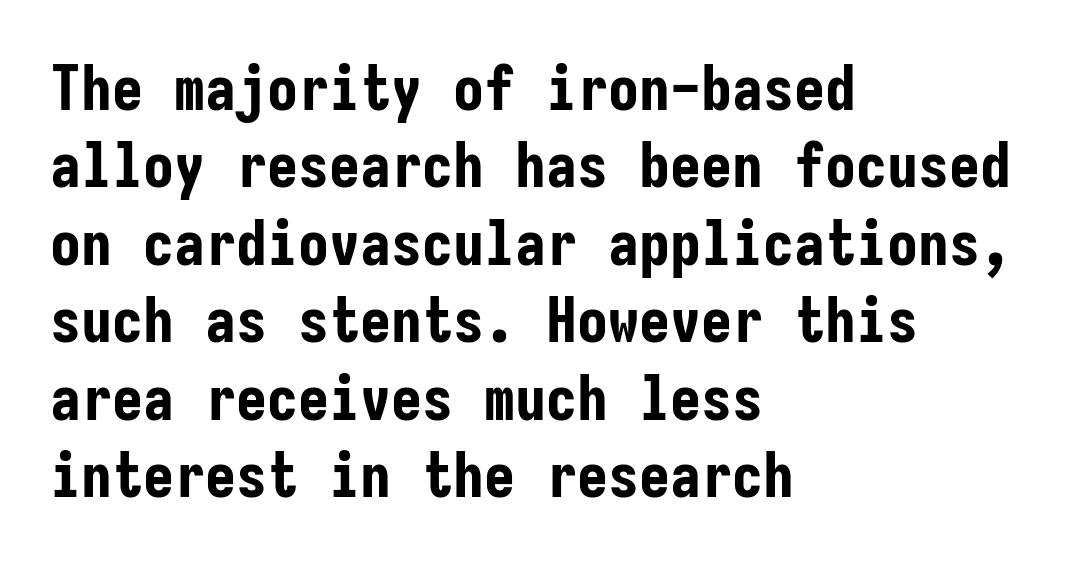
Q: Is the text bold? A: Yes.
Q: Is the text italic (slanted)? A: No, it is upright.
Q: Is the typeface a serif or a sans-serif typeface? A: Sans-serif.
Q: Is the text underlined? A: No.
Q: How is the paragraph aligned? A: Left-aligned.
Q: Is the spacing between letters normal or unusually wide? A: Normal.
Q: Is the spacing between lines tight, normal or loose? A: Normal.
Q: Width (condensed, normal, or wide)? A: Condensed.
Q: Stroke contrast? A: Low.
Q: x-height? A: Medium.
Q: Monospaced? A: Yes.
